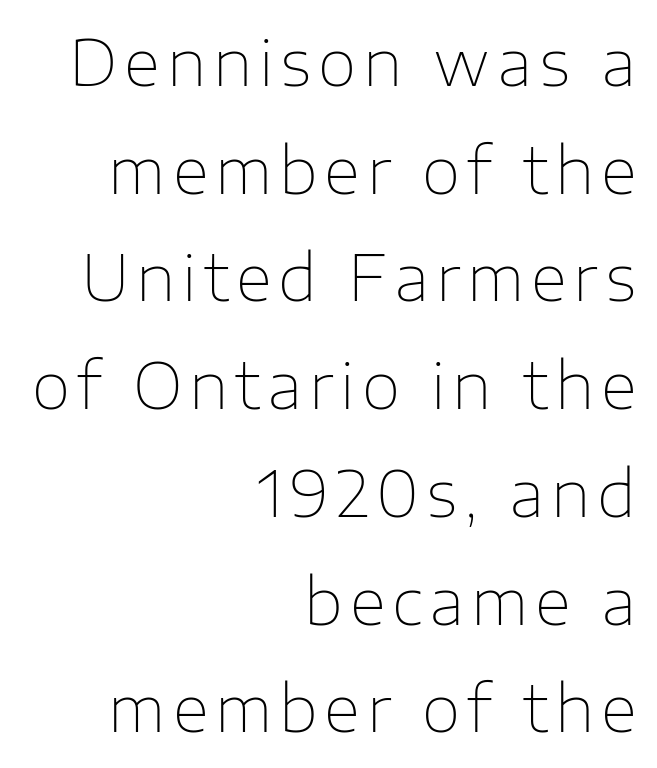
The image shows 63 px thin sans-serif type, upright; set right-aligned, line spacing 1.71x, not underlined; low stroke contrast and a medium x-height.
